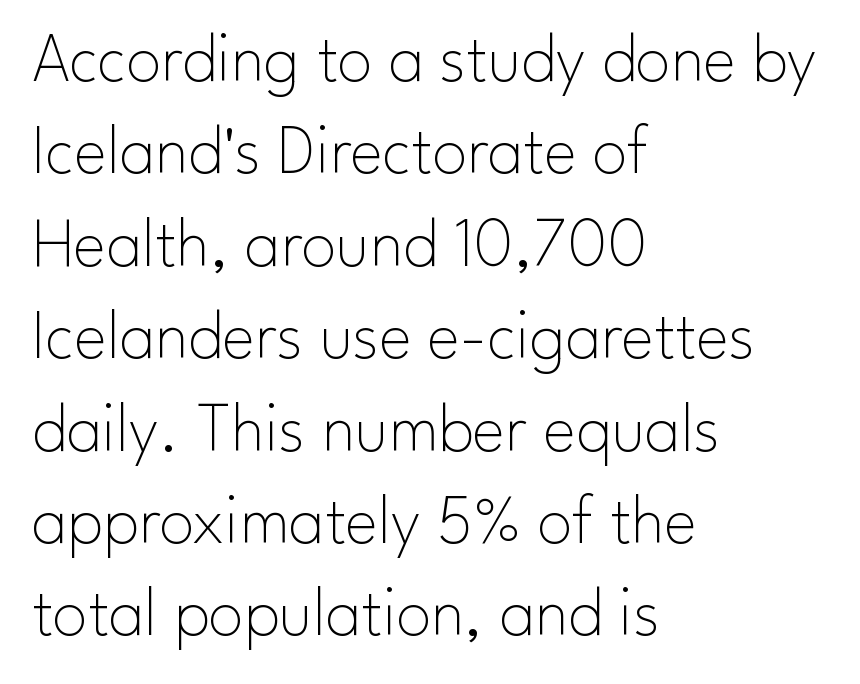
{"serif": "no", "italic": "no", "bold": "no", "weight": "thin", "width": "normal", "stroke_contrast": "low", "x_height": "small", "monospaced": "no", "underline": "no", "align": "left", "line_spacing": "normal", "line_spacing_ratio": 1.32, "letter_spacing": "normal", "letter_spacing_em": 0.0, "glyph_px": 70}
